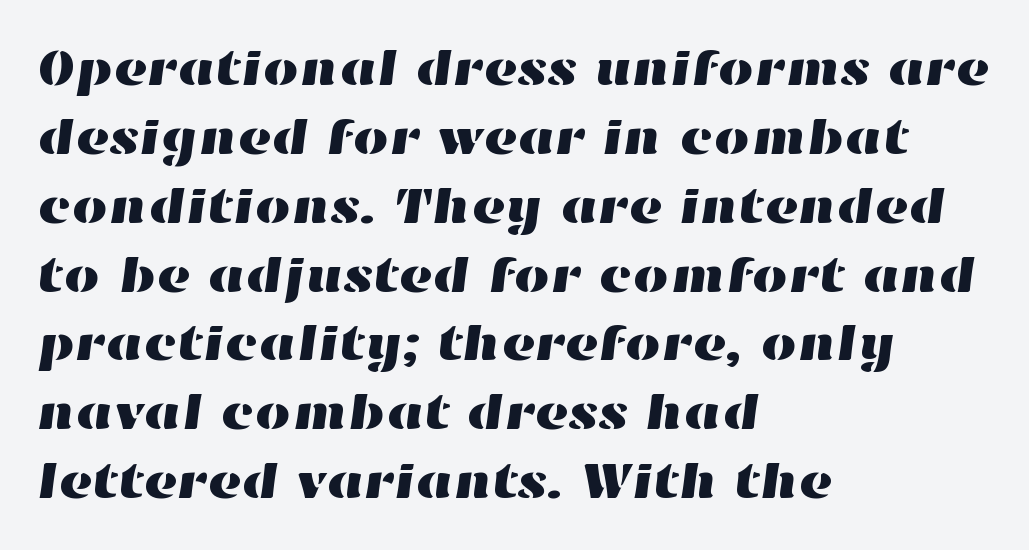
The image shows 51 px wide type; set left-aligned, normal line spacing (1.35x), normal letter spacing, not underlined; high stroke contrast and a medium x-height.
